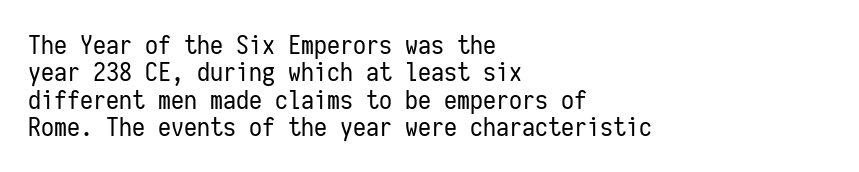
The image shows 26 px text type, upright; set left-aligned, tight line spacing (1.05x), normal letter spacing, not underlined.
